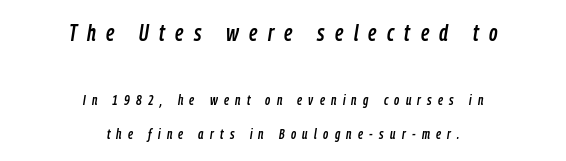
The image shows 23 px text type, italic (leaning right); set centered, loose line spacing (2.39x), unusually wide letter spacing (+0.45 em), not underlined; the first (top) block is 1.64x larger.
